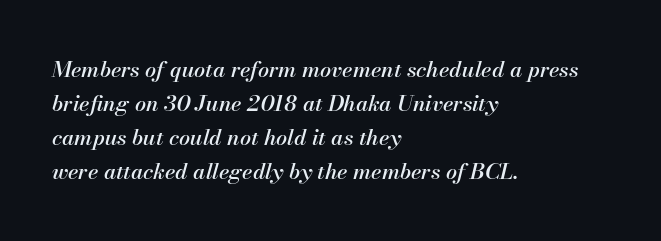
Q: Is the text italic (slanted)? A: Yes, it leans right by about 13 degrees.
Q: Is the text underlined? A: No.
Q: How is the paragraph aligned? A: Left-aligned.
Q: Is the spacing between letters normal or unusually wide? A: Normal.
Q: Is the spacing between lines tight, normal or loose? A: Normal.
